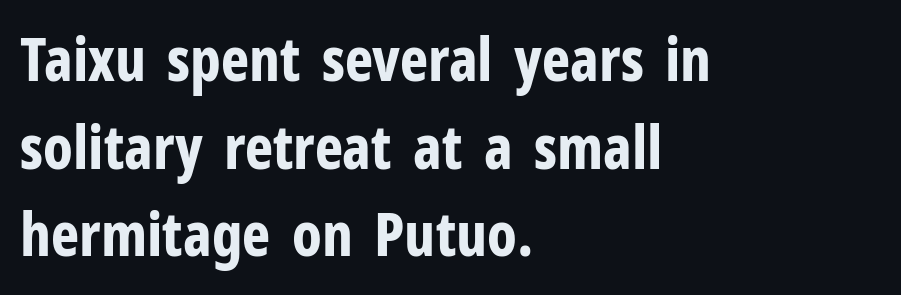
{"serif": "no", "italic": "no", "bold": "yes", "weight": "bold", "width": "condensed", "stroke_contrast": "low", "x_height": "medium", "monospaced": "no", "underline": "no", "align": "left", "line_spacing": "normal", "line_spacing_ratio": 1.46, "letter_spacing": "normal", "letter_spacing_em": 0.0, "glyph_px": 60}
